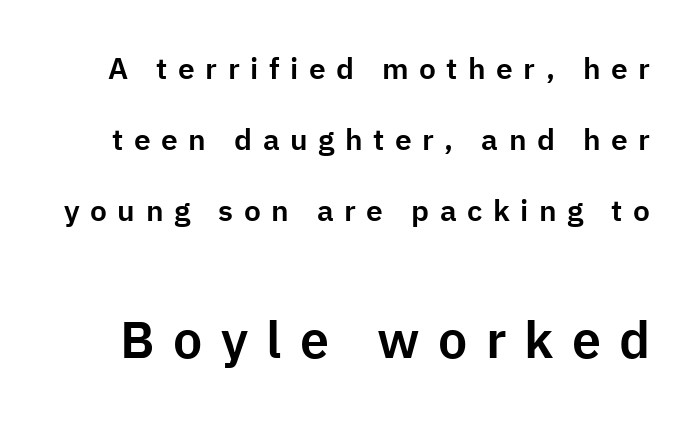
The image shows 52 px sans-serif type, upright; set loose line spacing (2.37x), unusually wide letter spacing (+0.35 em), not underlined; the second (bottom) block is 1.73x larger; low stroke contrast and a medium x-height.
